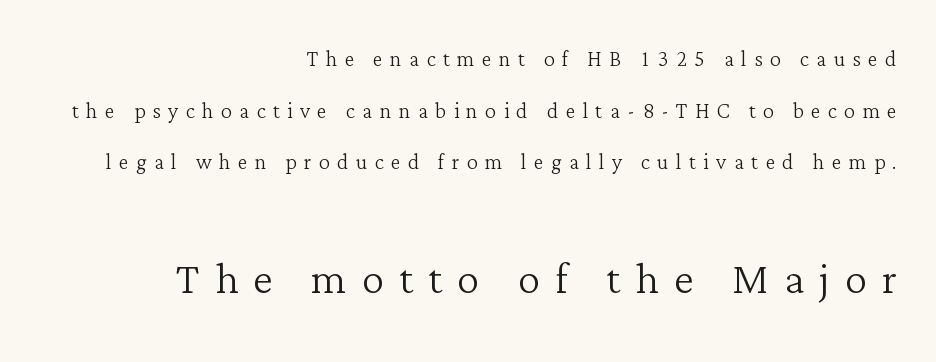
Q: Is the text bold? A: No.
Q: Is the text italic (slanted)? A: No, it is upright.
Q: Is the typeface a serif or a sans-serif typeface? A: Serif.
Q: Is the text underlined? A: No.
Q: How is the paragraph aligned? A: Right-aligned.
Q: Is the spacing between letters normal or unusually wide? A: Unusually wide.
Q: Which block of text is set in a larger size, the first (top) or the second (bottom)? A: The second (bottom) one.
Q: Width (condensed, normal, or wide)? A: Normal.
Q: Stroke contrast? A: Low.
Q: x-height? A: Medium.
Q: Monospaced? A: No.
